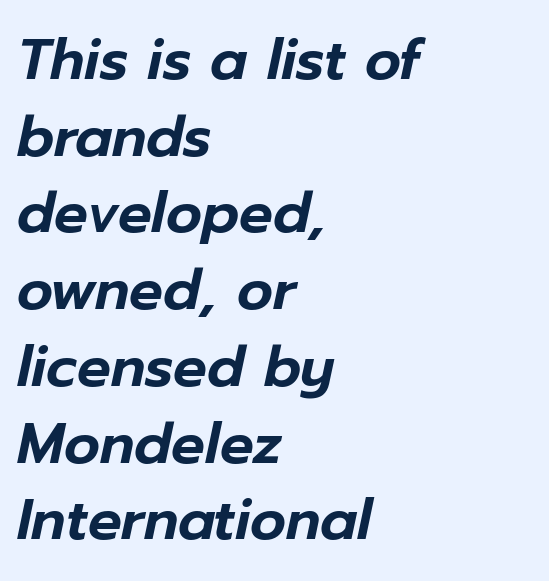
{"italic": "yes", "lean": "right", "slant_degrees": 12, "width": "normal", "stroke_contrast": "low", "x_height": "medium", "monospaced": "no", "underline": "no", "align": "left", "line_spacing": "normal", "line_spacing_ratio": 1.37, "letter_spacing": "normal", "letter_spacing_em": 0.0, "glyph_px": 56}
